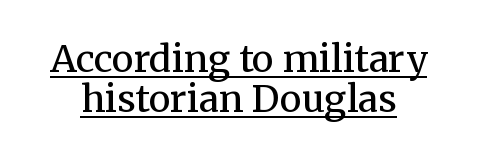
The glyphs in this specimen are seriffed. Letter spacing: default. The font is comparable to plain body text, perhaps lighter. These characters rest on top of a visible drawn line. Proportional: the letters do not fall into vertical columns. This is the regular roman posture of the typeface.
